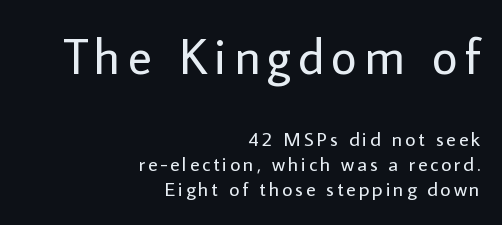
{"serif": "no", "italic": "no", "bold": "no", "weight": "regular", "width": "normal", "stroke_contrast": "low", "x_height": "medium", "monospaced": "no", "underline": "no", "align": "right", "line_spacing": "normal", "line_spacing_ratio": 1.26, "larger_block": "first", "size_ratio": 2.5, "glyph_px": 50}
